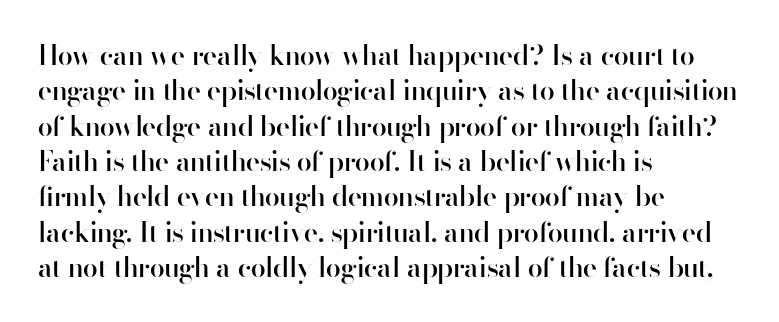
The image shows 27 px text type, upright; set left-aligned, normal line spacing (1.31x), normal letter spacing, not underlined.
